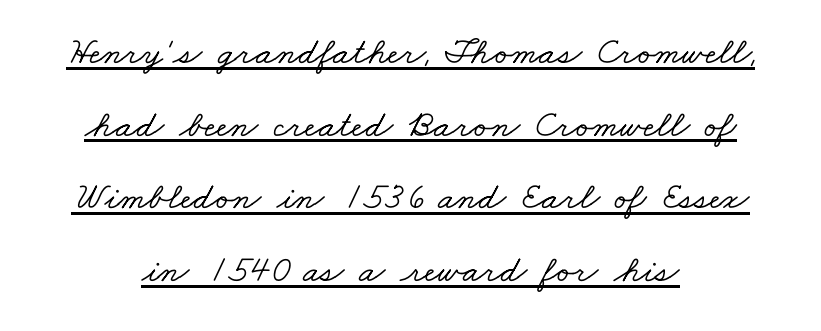
The characters display serif detailing at their extremities. The face used here appears with an underline applied. Each word holds together tightly as a unit, with standard inter-letter gaps. Each new line begins a long way beneath the previous one.
